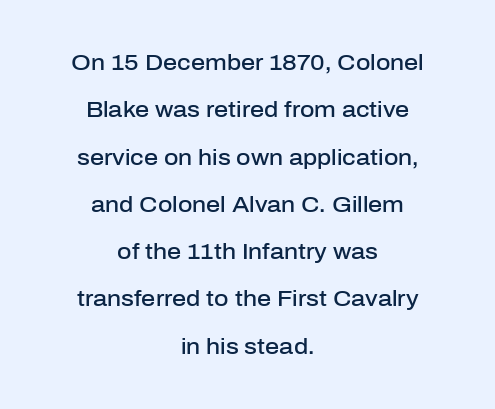
The image shows 22 px text type, upright; set centered, loose line spacing (2.15x), normal letter spacing, not underlined.
